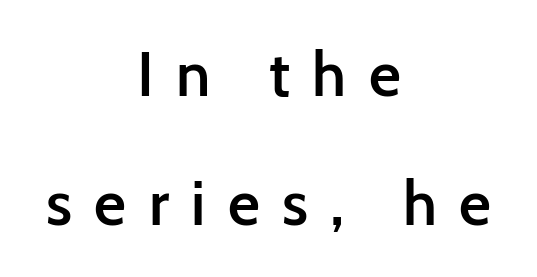
Neither beginnings nor endings align; midpoints do. Inter-character spacing is expanded well beyond the font's built-in metrics. How heavy is the stroke? Medium-heavy — a semibold, shy of bold. The lettering holds an erect, upright posture throughout.
